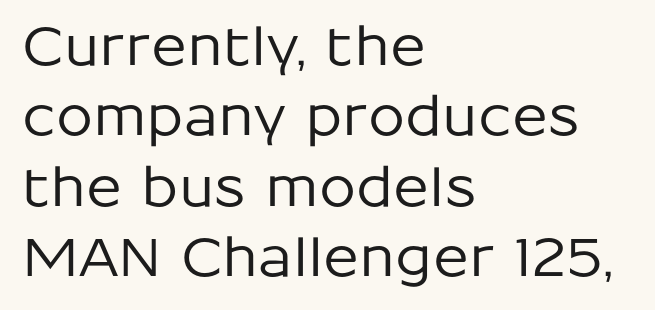
Q: Is the text italic (slanted)? A: No, it is upright.
Q: Is the typeface a serif or a sans-serif typeface? A: Sans-serif.
Q: Is the text underlined? A: No.
Q: How is the paragraph aligned? A: Left-aligned.
Q: Is the spacing between letters normal or unusually wide? A: Normal.
Q: Is the spacing between lines tight, normal or loose? A: Normal.
Q: Width (condensed, normal, or wide)? A: Normal.
Q: Stroke contrast? A: Low.
Q: x-height? A: Medium.
Q: Monospaced? A: No.
